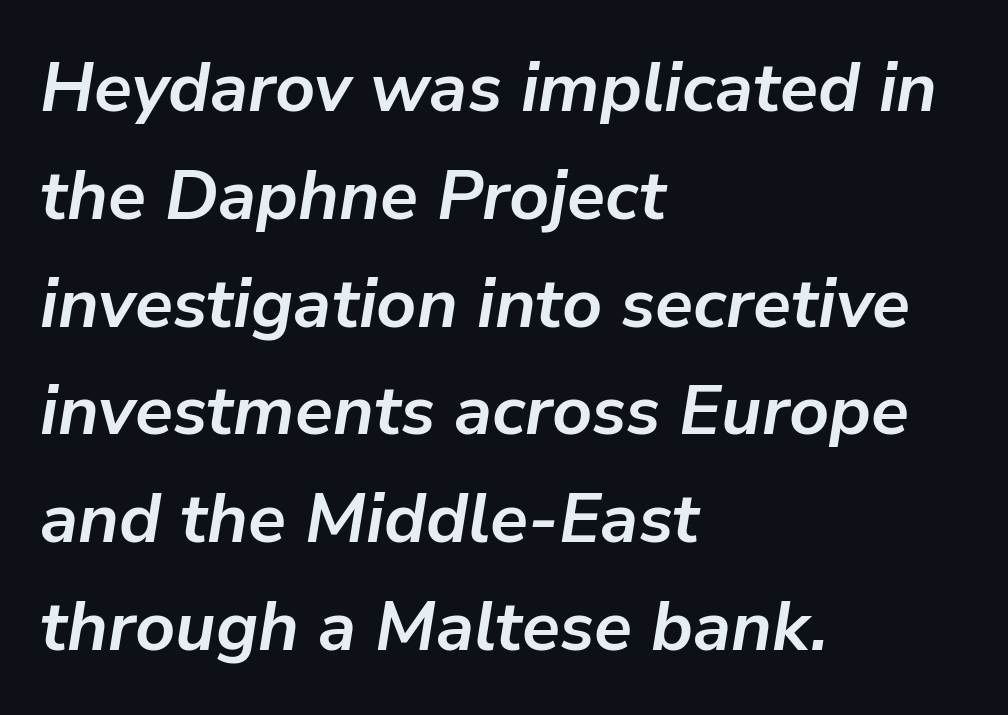
Where is the straight margin? On the left. Between one letter and the next there's only the usual sliver of space. Reading down the column, the eye jumps a familiar distance to each next line. This is oblique type, the kind used for emphasis or titles. This is heavy type, rendered in bold.
